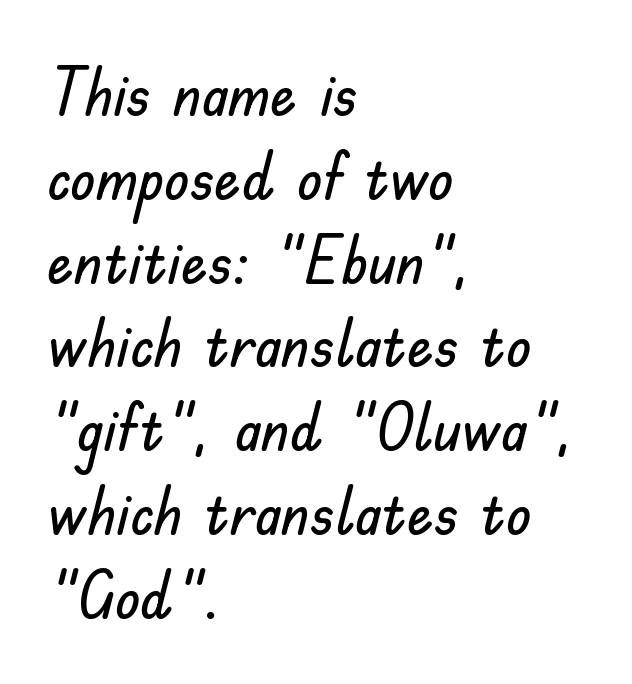
The image shows 66 px sans-serif type; set left-aligned, normal line spacing (1.27x), normal letter spacing, not underlined; low stroke contrast and a small x-height.
